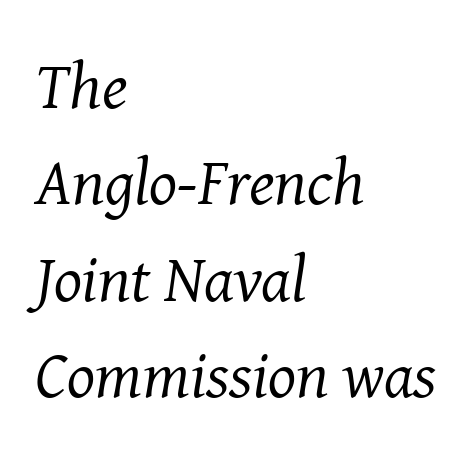
The image shows 66 px regular-weight serif type, italic (leaning right); set left-aligned, normal line spacing (1.46x), normal letter spacing, not underlined; medium stroke contrast and a medium x-height.
